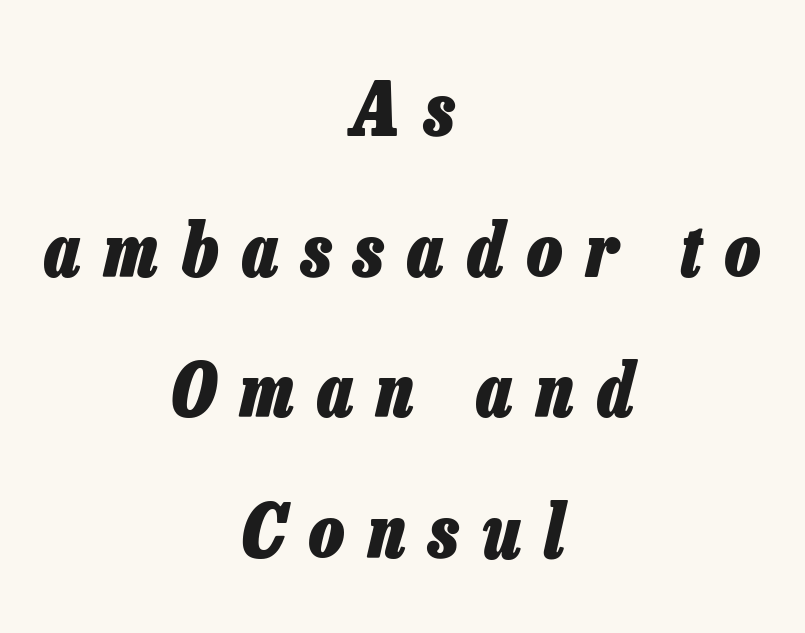
The image shows 74 px heavy, condensed type, italic (leaning right); set centered, loose line spacing (1.9x), unusually wide letter spacing (+0.32 em), not underlined; low stroke contrast and a medium x-height.
